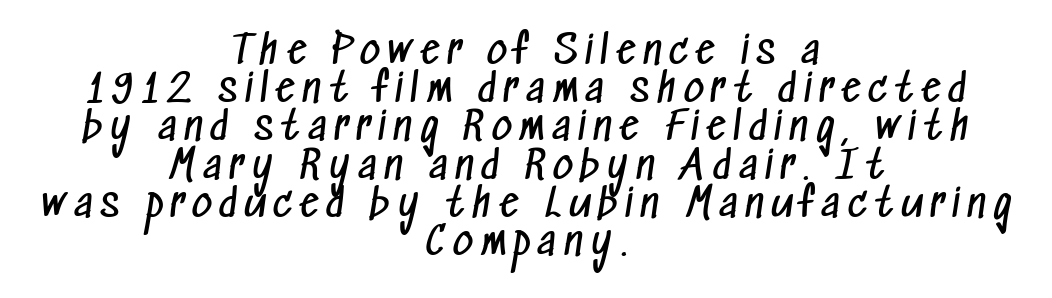
Q: Is the text bold? A: No.
Q: Is the typeface a serif or a sans-serif typeface? A: Sans-serif.
Q: Is the text underlined? A: No.
Q: How is the paragraph aligned? A: Centered.
Q: Is the spacing between letters normal or unusually wide? A: Unusually wide.
Q: Is the spacing between lines tight, normal or loose? A: Tight.
Q: Width (condensed, normal, or wide)? A: Condensed.
Q: Stroke contrast? A: Low.
Q: x-height? A: Medium.
Q: Monospaced? A: No.
